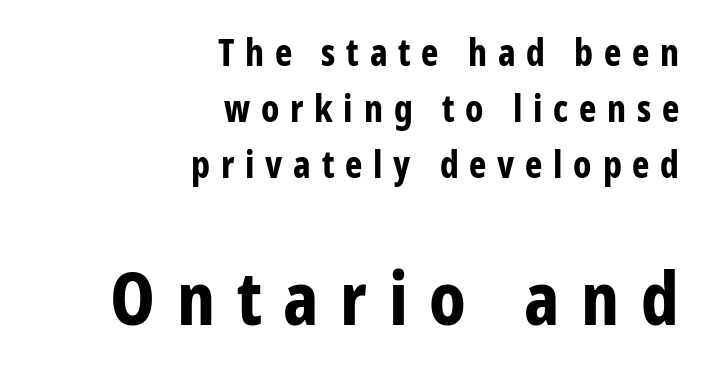
The image shows 74 px bold, condensed sans-serif type, upright; set right-aligned, normal line spacing (1.51x), unusually wide letter spacing (+0.29 em), not underlined; the second (bottom) block is 2.0x larger; low stroke contrast and a medium x-height.
